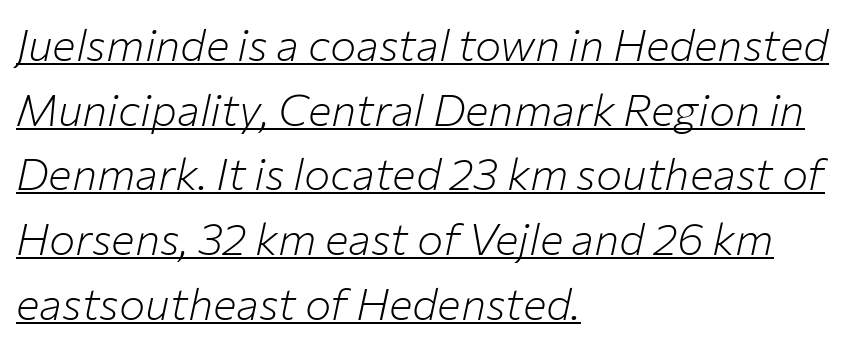
Compared with undecorated copy, this sample adds a rule below the words. Weight class: somewhere from thin through regular. A typesetter would call this proportional, since set widths differ per character. The horizontal fit of the characters is conventional and even. Posture: slanted.
